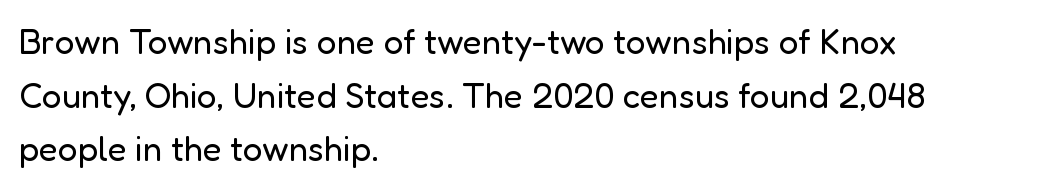
The image shows 35 px regular-weight sans-serif type, upright; set left-aligned, normal line spacing (1.53x), normal letter spacing, not underlined; low stroke contrast and a medium x-height.
